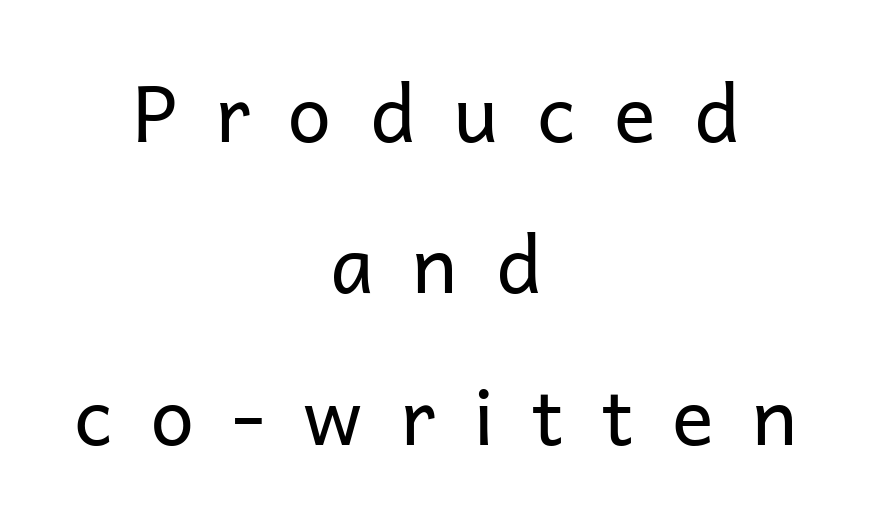
The image shows 78 px regular-weight sans-serif type, upright; set centered, loose line spacing (1.94x), unusually wide letter spacing (+0.49 em), not underlined; low stroke contrast and a medium x-height.
